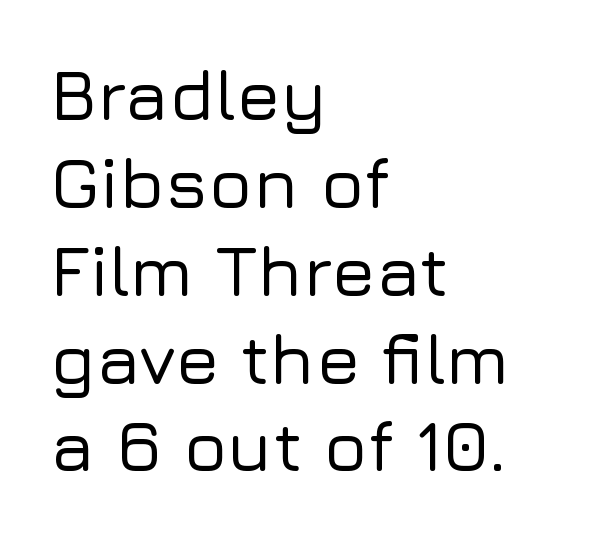
The image shows 72 px sans-serif type, upright; set left-aligned, line spacing 1.22x, normal letter spacing, not underlined; low stroke contrast and a medium x-height.
